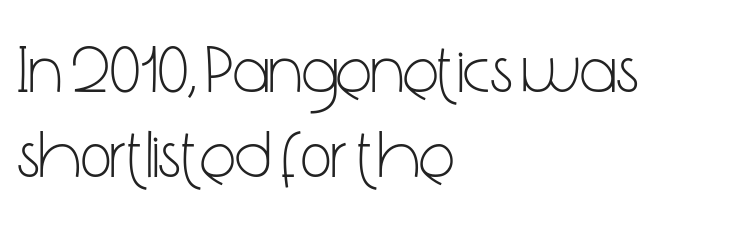
Q: Is the text bold? A: No.
Q: Is the text italic (slanted)? A: No, it is upright.
Q: Is the typeface a serif or a sans-serif typeface? A: Sans-serif.
Q: Is the text underlined? A: No.
Q: How is the paragraph aligned? A: Left-aligned.
Q: Is the spacing between letters normal or unusually wide? A: Normal.
Q: Is the spacing between lines tight, normal or loose? A: Normal.
Q: Width (condensed, normal, or wide)? A: Condensed.
Q: Stroke contrast? A: Low.
Q: x-height? A: Medium.
Q: Monospaced? A: No.
